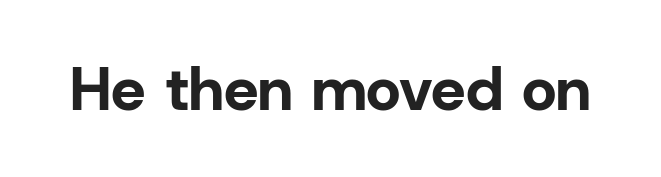
{"serif": "no", "italic": "no", "bold": "yes", "weight": "bold", "width": "normal", "stroke_contrast": "low", "x_height": "medium", "monospaced": "no", "underline": "no", "letter_spacing": "normal", "letter_spacing_em": 0.0, "glyph_px": 61}
